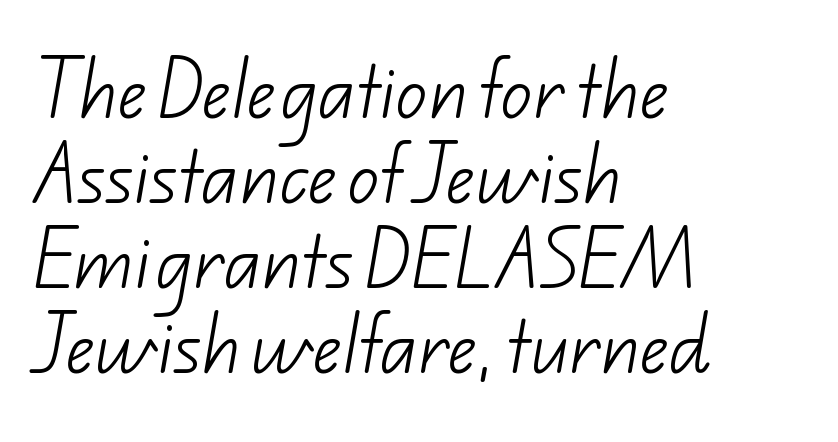
How are the letters spaced? Ordinarily, with no added tracking. Weight: regular or lighter. This sample has the flowing, uneven cadence of proportional lettering. The lines sit at an ordinary, default distance from one another. Are there feet on the stems? There aren't — it's a sans.
